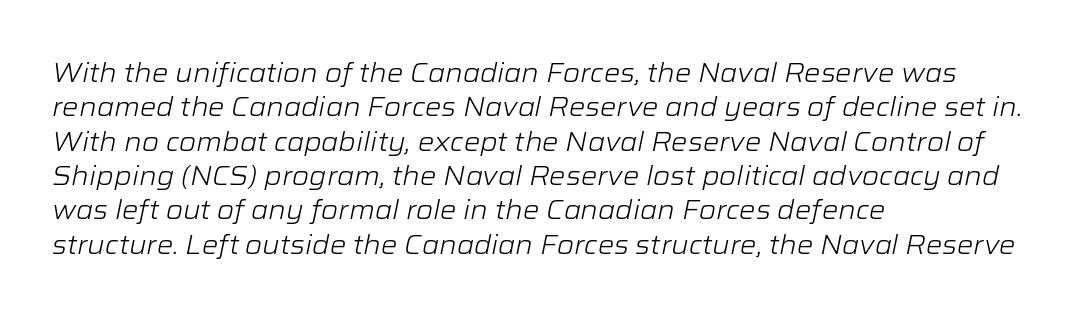
{"italic": "yes", "lean": "right", "slant_degrees": 12, "bold": "no", "underline": "no", "align": "left", "line_spacing": "normal", "line_spacing_ratio": 1.32, "letter_spacing": "normal", "letter_spacing_em": 0.0, "glyph_px": 26}
